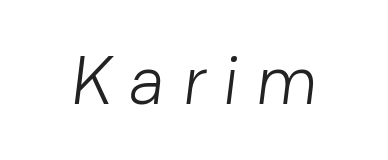
Q: Is the text bold? A: No.
Q: Is the typeface a serif or a sans-serif typeface? A: Sans-serif.
Q: Is the text underlined? A: No.
Q: Is the spacing between letters normal or unusually wide? A: Unusually wide.
Q: Width (condensed, normal, or wide)? A: Normal.
Q: Stroke contrast? A: Low.
Q: x-height? A: Medium.
Q: Monospaced? A: No.
